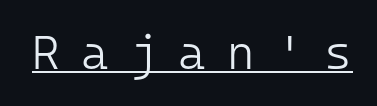
Q: Is the text bold? A: No.
Q: Is the text italic (slanted)? A: No, it is upright.
Q: Is the typeface a serif or a sans-serif typeface? A: Sans-serif.
Q: Is the text underlined? A: Yes.
Q: Is the spacing between letters normal or unusually wide? A: Unusually wide.
Q: Width (condensed, normal, or wide)? A: Normal.
Q: Stroke contrast? A: Low.
Q: x-height? A: Medium.
Q: Monospaced? A: Yes.
